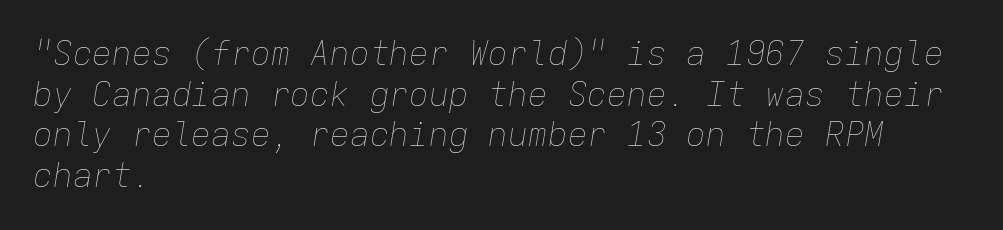
Weight: regular or lighter. In CSS terms this would be text-align: left. The passage shown has conventional tracking throughout. Decoration check: the copy has no underline. Style check: oblique.
